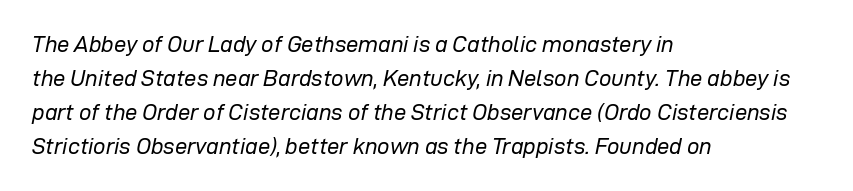
Q: Is the text bold? A: No.
Q: Is the text italic (slanted)? A: Yes, it leans right by about 12 degrees.
Q: Is the text underlined? A: No.
Q: How is the paragraph aligned? A: Left-aligned.
Q: Is the spacing between letters normal or unusually wide? A: Normal.
Q: Is the spacing between lines tight, normal or loose? A: Normal.
